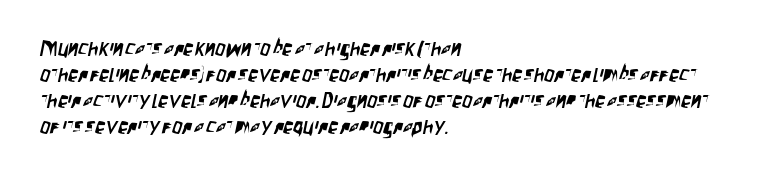
Q: Is the text underlined? A: No.
Q: How is the paragraph aligned? A: Left-aligned.
Q: Is the spacing between letters normal or unusually wide? A: Normal.
Q: Is the spacing between lines tight, normal or loose? A: Normal.
